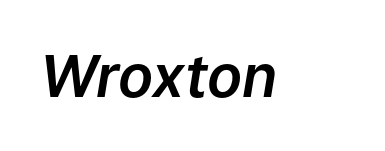
The font's italic variant was chosen for this text. Anything drawn beneath the words? Only blank space. The gaps between neighbouring characters are ordinary and unremarkable. Looks like regular typesetting: each glyph gets only the width it needs.
